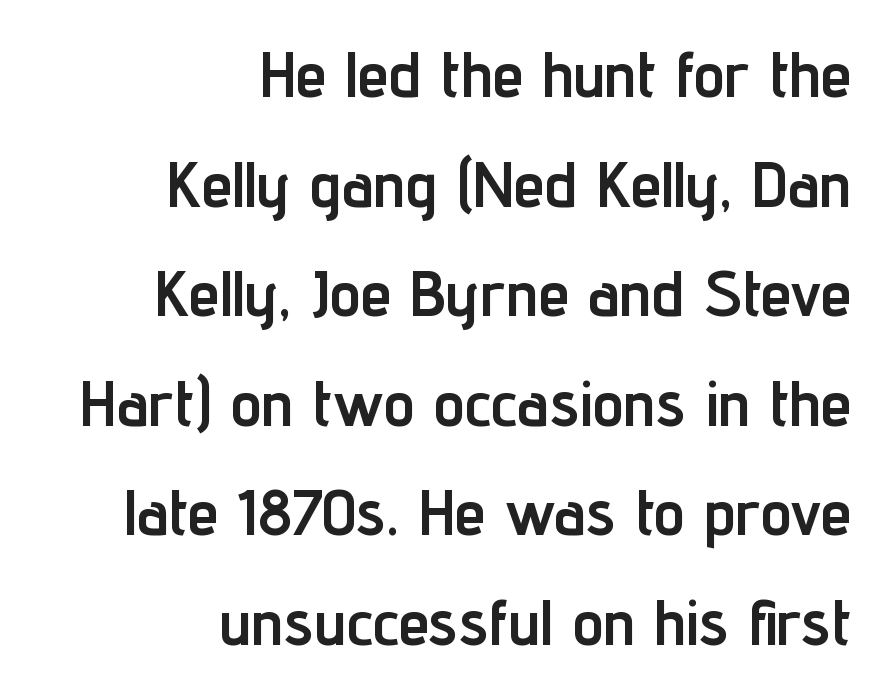
Q: Is the text bold? A: Yes.
Q: Is the text italic (slanted)? A: No, it is upright.
Q: Is the typeface a serif or a sans-serif typeface? A: Sans-serif.
Q: Is the text underlined? A: No.
Q: How is the paragraph aligned? A: Right-aligned.
Q: Is the spacing between letters normal or unusually wide? A: Normal.
Q: Width (condensed, normal, or wide)? A: Condensed.
Q: Stroke contrast? A: Low.
Q: x-height? A: Medium.
Q: Monospaced? A: No.
